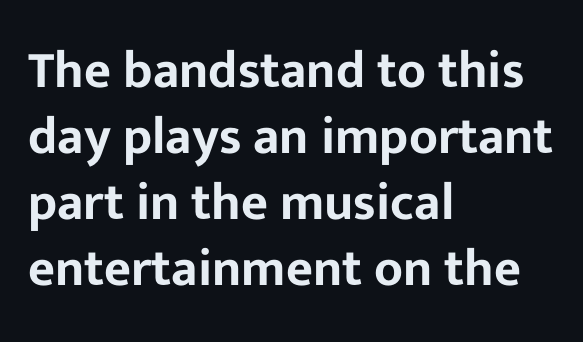
A typesetter would call this proportional, since set widths differ per character. Interline gaps are of average width in this sample. The characters display no serif detailing; their extremities are plain. The face used here is rendered with its standard letterfit.
